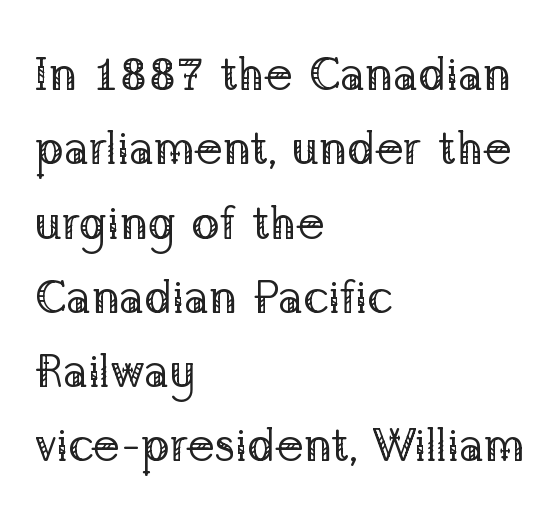
The image shows 47 px regular-weight serif type, upright; set left-aligned, normal line spacing (1.58x), normal letter spacing, not underlined; low stroke contrast and a medium x-height.
